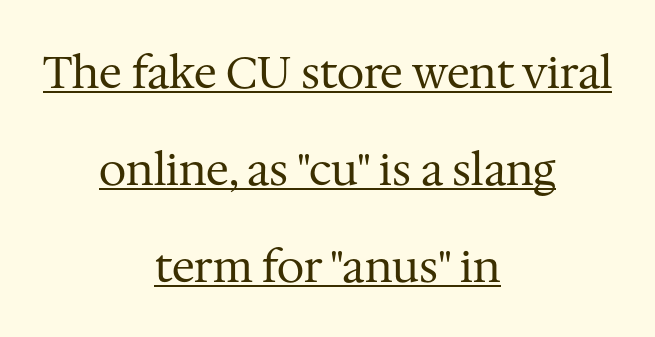
The image shows 44 px regular-weight serif type, upright; set centered, loose line spacing (2.2x), normal letter spacing, underlined; medium stroke contrast and a medium x-height.
